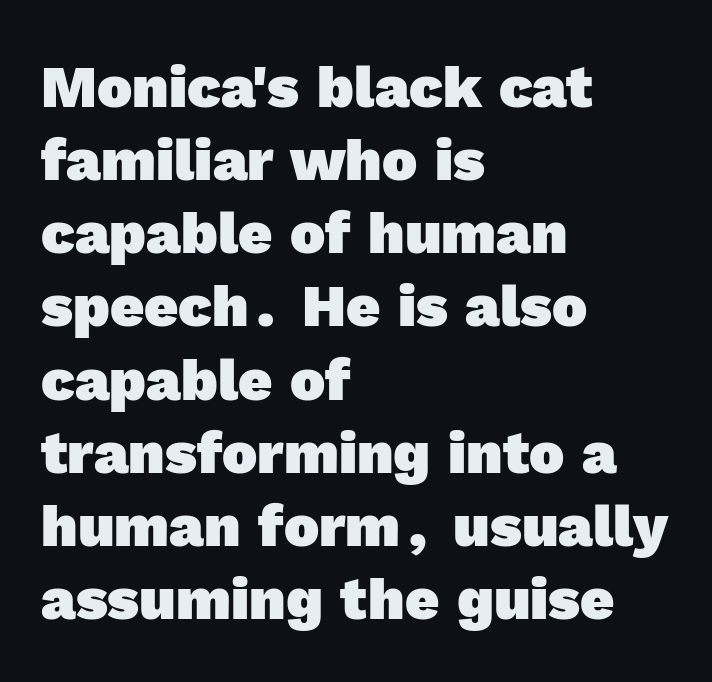
Nobody touched the tracking dial on this one. Words float on clear page, feet unadorned. Teacher's note: observe the even left margin — that is flush-left alignment. Look at the stroke-to-counter ratio: heavy, a bold. Spacing verdict: proportional, widths tailored to each character. The passage shown is typeset with a sans-serif family.
